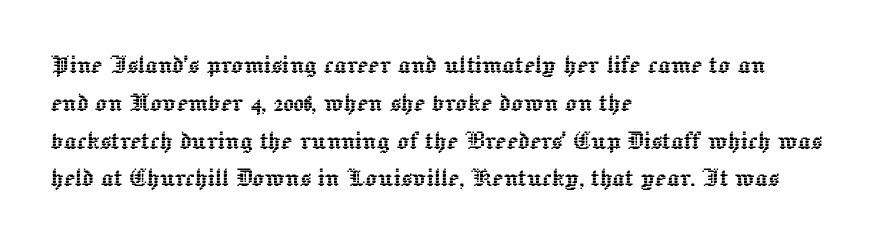
{"italic": "no", "width": "normal", "x_height": "medium", "monospaced": "no", "underline": "no", "align": "left", "line_spacing": "normal", "line_spacing_ratio": 1.26, "letter_spacing": "normal", "letter_spacing_em": 0.0, "glyph_px": 30}
